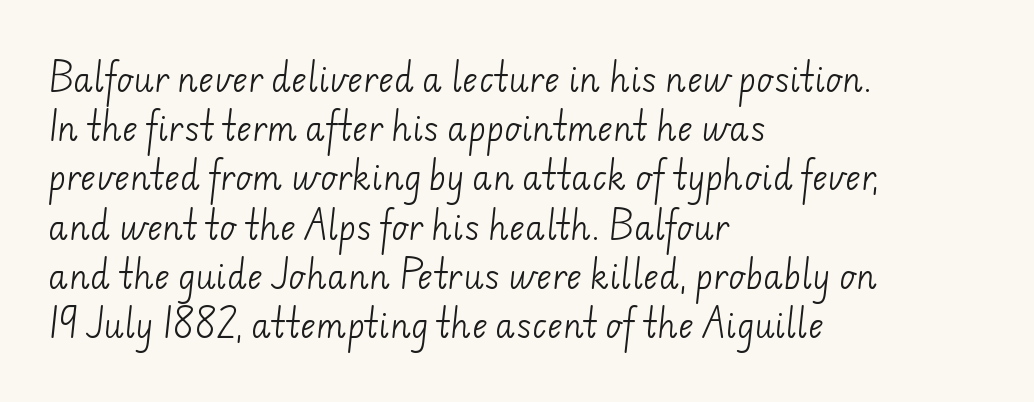
These lines sit exactly where default settings would place them. Spacing verdict: proportional, widths tailored to each character. Examine the stroke ends and you'll find no serifs. The letters sit at their default tracking, neither squeezed nor spread.
